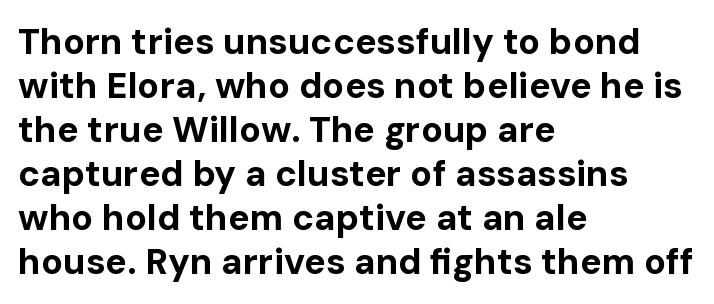
The image shows 36 px bold sans-serif type, upright; set left-aligned, line spacing 1.22x, normal letter spacing, not underlined; low stroke contrast and a medium x-height.
